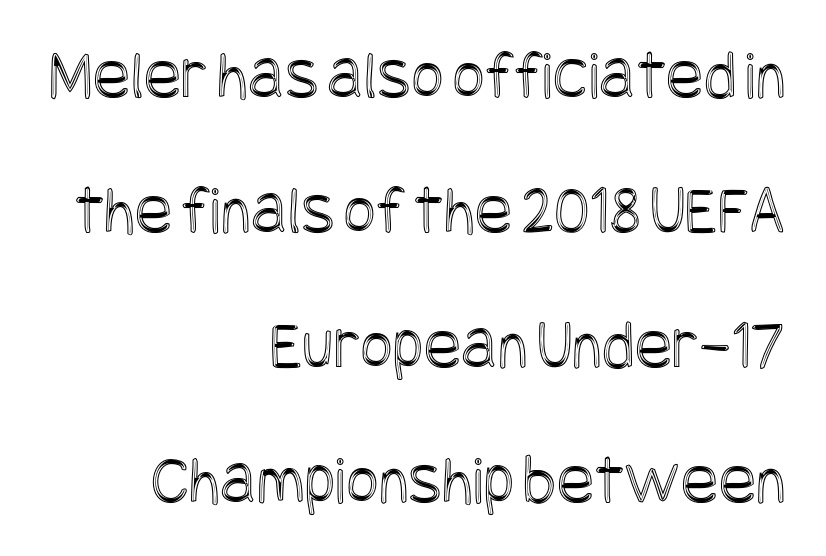
Decoration check: the copy has no underline. Every row of glyphs terminates at an identical x-position on the right. Rows of type keep a wide berth in the vertical direction. The lettering stays uniformly vertical, giving the passage a roman look. Students, note that the glyphs here touch the page at normal intervals.
